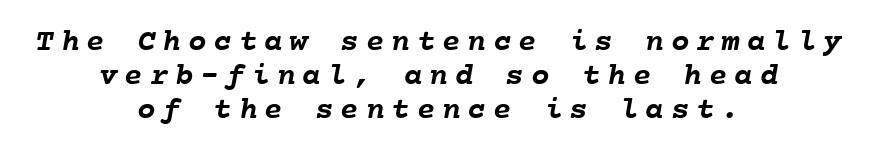
The image shows 31 px semibold type, monospaced; set centered, tight line spacing (1.09x), unusually wide letter spacing (+0.22 em), not underlined; low stroke contrast and a medium x-height.
